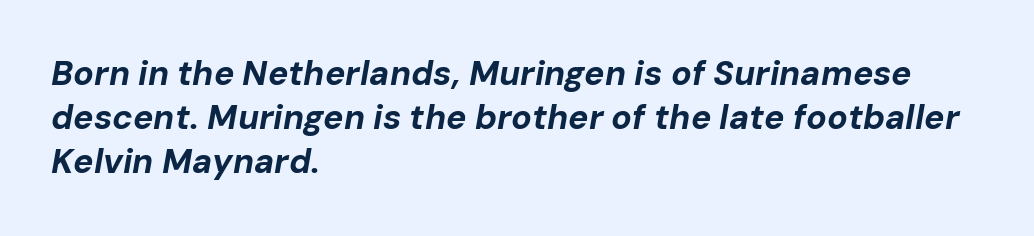
This rendering features lettering with no underline. A typesetter would call this zero additional tracking. The letters advance in unequal steps, a hallmark of proportional type. Heft: maximum for text — a bold. Notice how descenders clear the ascenders below comfortably — that's standard leading. If you drew a line through each stem, it would be angled.
